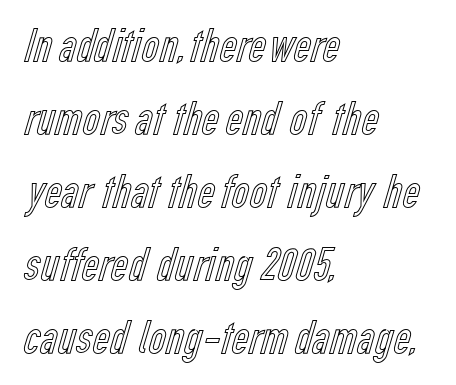
The image shows 48 px condensed type; set left-aligned, normal line spacing (1.52x), normal letter spacing, not underlined; a medium x-height.
